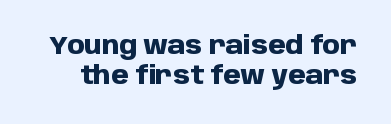
{"italic": "no", "bold": "yes", "underline": "no", "line_spacing_ratio": 1.19, "letter_spacing": "normal", "letter_spacing_em": 0.0, "glyph_px": 25}
